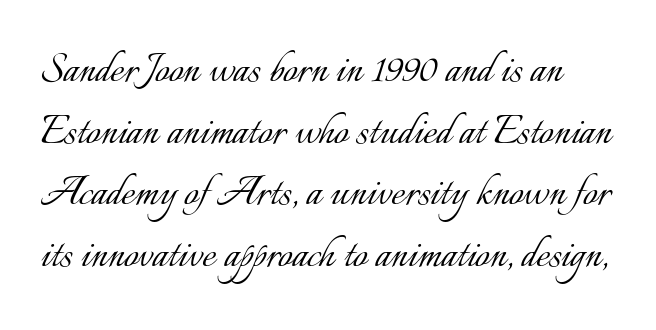
Q: Is the text bold? A: No.
Q: Is the text italic (slanted)? A: Yes.
Q: Is the text underlined? A: No.
Q: Is the spacing between letters normal or unusually wide? A: Normal.
Q: Width (condensed, normal, or wide)? A: Normal.
Q: Stroke contrast? A: Low.
Q: x-height? A: Small.
Q: Monospaced? A: No.
